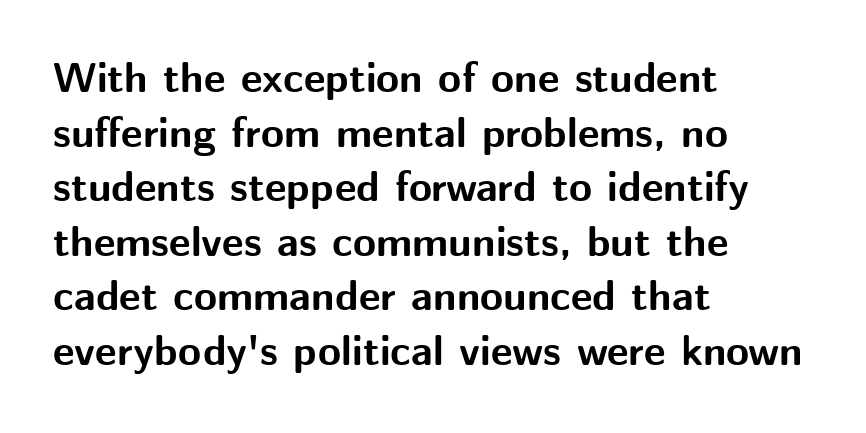
{"serif": "no", "italic": "no", "bold": "yes", "weight": "bold", "width": "normal", "stroke_contrast": "medium", "x_height": "medium", "monospaced": "no", "underline": "no", "align": "left", "line_spacing": "normal", "line_spacing_ratio": 1.3, "letter_spacing": "normal", "letter_spacing_em": 0.0, "glyph_px": 42}
